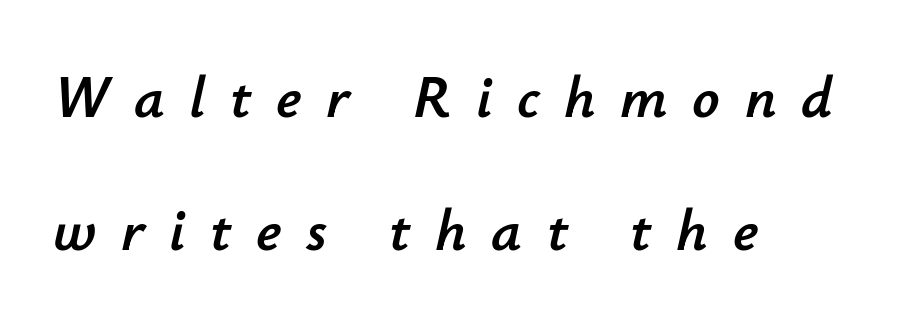
{"italic": "yes", "lean": "right", "slant_degrees": 12, "width": "normal", "stroke_contrast": "low", "x_height": "small", "monospaced": "no", "underline": "no", "align": "left", "line_spacing": "loose", "line_spacing_ratio": 2.22, "letter_spacing": "wide", "letter_spacing_em": 0.41, "glyph_px": 60}
